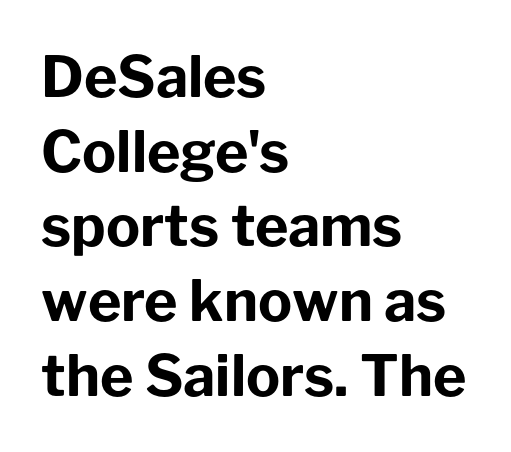
Q: Is the text bold? A: Yes.
Q: Is the text italic (slanted)? A: No, it is upright.
Q: Is the typeface a serif or a sans-serif typeface? A: Sans-serif.
Q: Is the text underlined? A: No.
Q: How is the paragraph aligned? A: Left-aligned.
Q: Is the spacing between letters normal or unusually wide? A: Normal.
Q: Is the spacing between lines tight, normal or loose? A: Normal.
Q: Width (condensed, normal, or wide)? A: Normal.
Q: Stroke contrast? A: Low.
Q: x-height? A: Medium.
Q: Monospaced? A: No.
